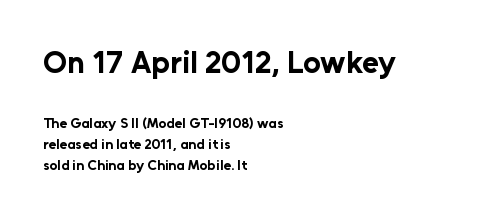
{"serif": "no", "italic": "no", "bold": "yes", "weight": "bold", "width": "normal", "stroke_contrast": "low", "x_height": "medium", "monospaced": "no", "underline": "no", "align": "left", "line_spacing": "normal", "line_spacing_ratio": 1.49, "letter_spacing": "normal", "letter_spacing_em": 0.0, "larger_block": "first", "size_ratio": 2.21, "glyph_px": 31}
